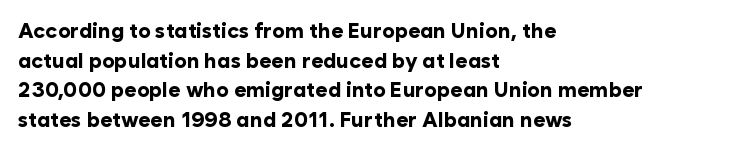
{"italic": "no", "bold": "yes", "underline": "no", "align": "left", "line_spacing": "normal", "line_spacing_ratio": 1.41, "letter_spacing": "normal", "letter_spacing_em": 0.0, "glyph_px": 21}
